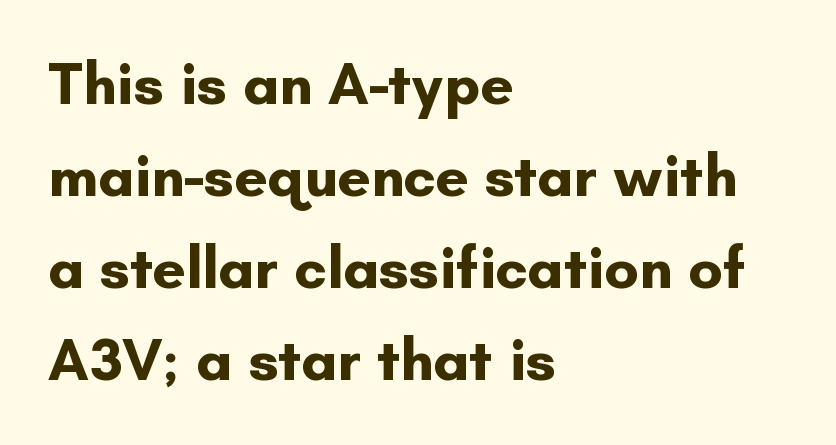
{"serif": "no", "italic": "no", "bold": "yes", "weight": "bold", "width": "normal", "stroke_contrast": "low", "x_height": "small", "monospaced": "no", "underline": "no", "align": "left", "line_spacing": "normal", "line_spacing_ratio": 1.56, "letter_spacing": "normal", "letter_spacing_em": 0.0, "glyph_px": 59}
